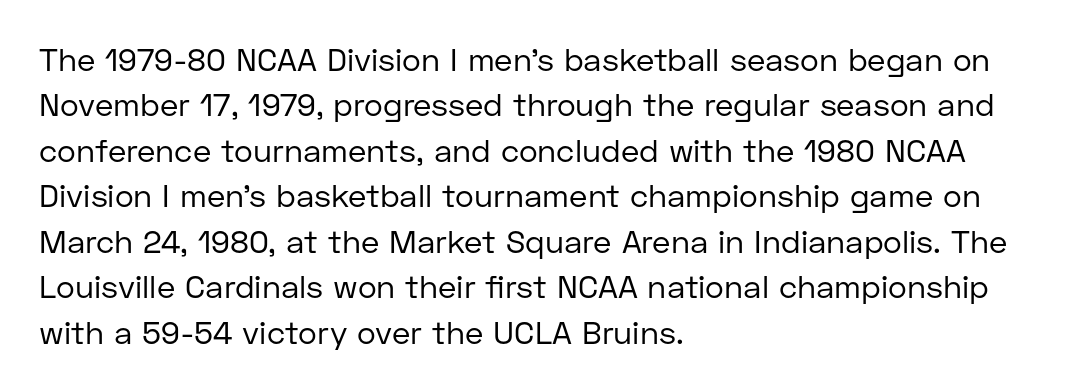
Q: Is the text bold? A: No.
Q: Is the text italic (slanted)? A: No, it is upright.
Q: Is the typeface a serif or a sans-serif typeface? A: Sans-serif.
Q: Is the text underlined? A: No.
Q: How is the paragraph aligned? A: Left-aligned.
Q: Is the spacing between letters normal or unusually wide? A: Normal.
Q: Is the spacing between lines tight, normal or loose? A: Normal.
Q: Width (condensed, normal, or wide)? A: Normal.
Q: Stroke contrast? A: Low.
Q: x-height? A: Medium.
Q: Monospaced? A: No.
